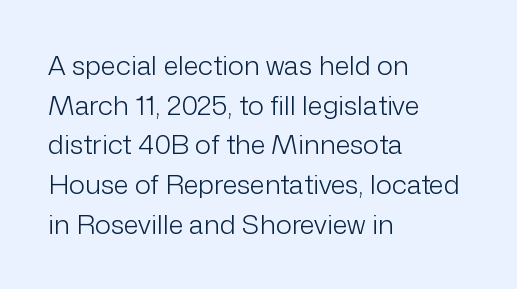
Q: Is the text bold? A: No.
Q: Is the text italic (slanted)? A: No, it is upright.
Q: Is the text underlined? A: No.
Q: How is the paragraph aligned? A: Left-aligned.
Q: Is the spacing between letters normal or unusually wide? A: Normal.
Q: Is the spacing between lines tight, normal or loose? A: Normal.
